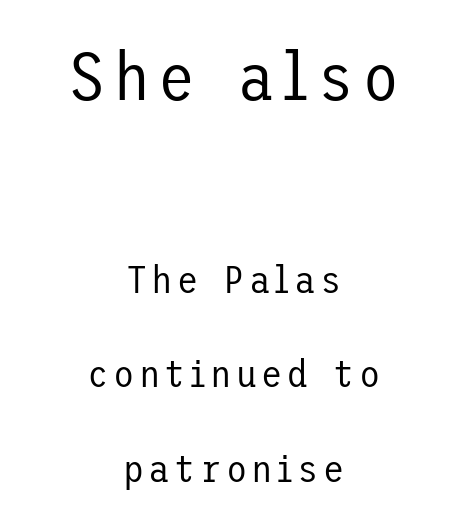
{"serif": "no", "italic": "no", "bold": "no", "weight": "regular", "width": "normal", "stroke_contrast": "low", "x_height": "medium", "underline": "no", "align": "center", "line_spacing": "loose", "line_spacing_ratio": 2.43, "larger_block": "first", "size_ratio": 1.74, "glyph_px": 68}
